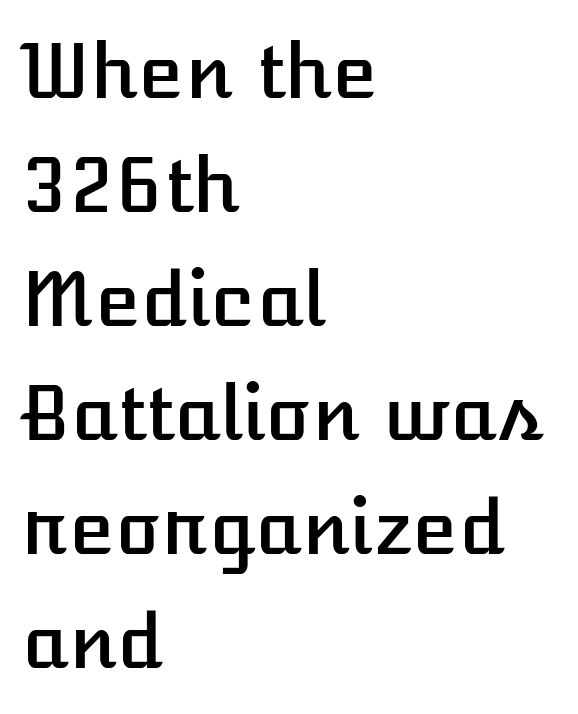
The image shows 75 px text type, upright; set left-aligned, normal line spacing (1.52x), normal letter spacing, not underlined; low stroke contrast and a medium x-height.
